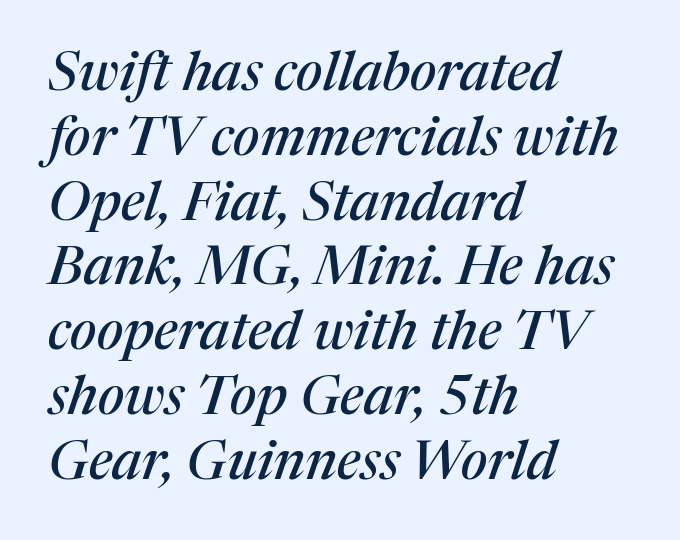
{"serif": "yes", "italic": "yes", "lean": "right", "slant_degrees": 17, "width": "normal", "stroke_contrast": "medium", "x_height": "medium", "monospaced": "no", "underline": "no", "align": "left", "line_spacing_ratio": 1.2, "letter_spacing": "normal", "letter_spacing_em": 0.0, "glyph_px": 54}
